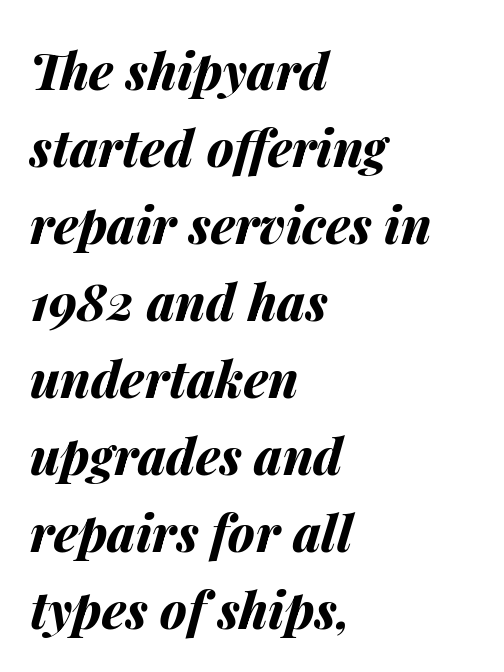
{"italic": "yes", "lean": "right", "slant_degrees": 14, "bold": "yes", "weight": "bold", "width": "normal", "stroke_contrast": "medium", "x_height": "medium", "monospaced": "no", "underline": "no", "align": "left", "line_spacing": "normal", "line_spacing_ratio": 1.54, "letter_spacing": "normal", "letter_spacing_em": 0.0, "glyph_px": 50}
